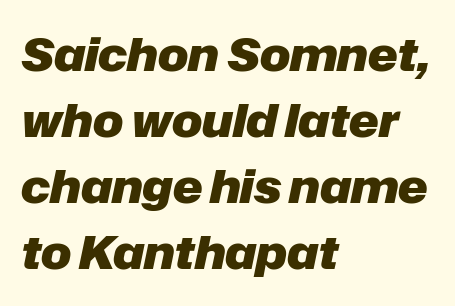
Lines of text with bare space underneath. The rendering uses a moderate line-height, typical for paragraphs. Designer's note — italics engaged. Strokes here are thick enough to call this a true bold.
